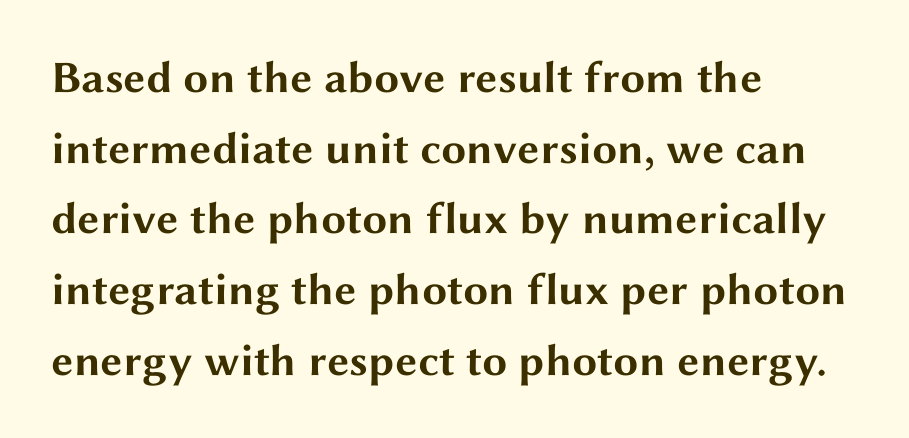
Check under the words: just untouched page. Short note: letters normally spaced. This is roman type, the default non-slanted kind. Nothing sits at the stroke ends, so this counts as sans-serif.
